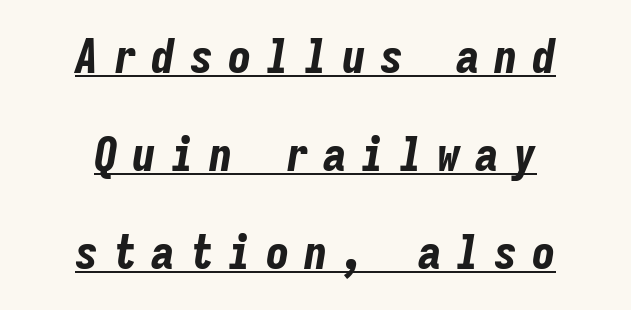
Look at the tracking — it's clearly loosened, letters drifting apart. Reading down the block, each line starts at a different indent, mirrored at its end. Posture: slanted. Looks like terminal output: every glyph gets an equal slot.
